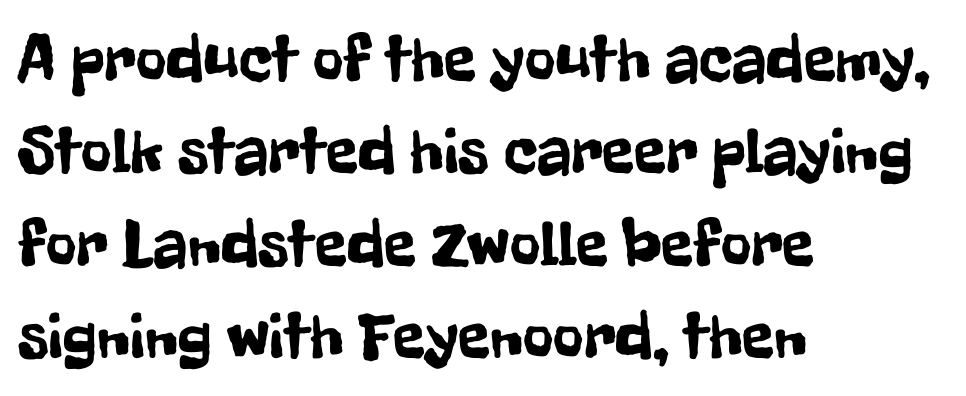
The image shows 66 px condensed sans-serif type, upright; set left-aligned, normal line spacing (1.4x), normal letter spacing, not underlined; low stroke contrast and a medium x-height.
